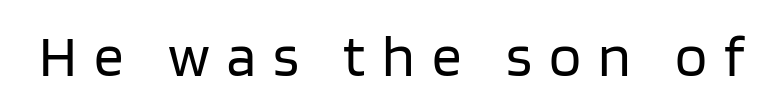
When letters stand straight like this, we call the style roman or upright. The passage shown is typed in a proportional face where columns would drift. The passage shown is typeset with a sans-serif family. The tracking jumps out immediately: characters are airy and widely separated. Type without underlining. Heaviness? Minimal to ordinary, like unemphasized prose.
